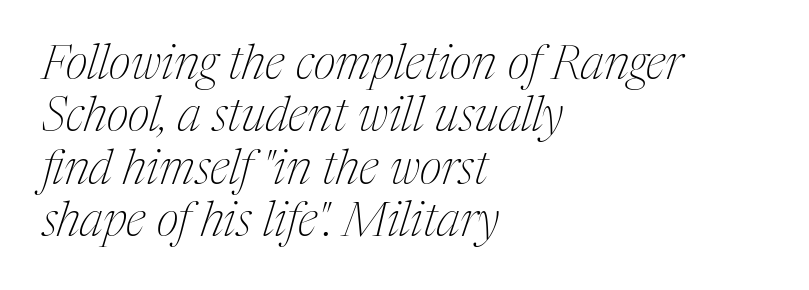
{"serif": "yes", "italic": "yes", "lean": "right", "slant_degrees": 17, "bold": "no", "weight": "thin", "width": "condensed", "stroke_contrast": "medium", "x_height": "medium", "monospaced": "no", "underline": "no", "align": "left", "line_spacing": "tight", "line_spacing_ratio": 1.09, "letter_spacing": "normal", "letter_spacing_em": 0.0, "glyph_px": 48}
